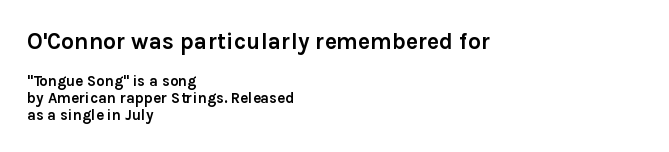
The image shows 23 px bold type, upright; set left-aligned, tight line spacing (1.15x), normal letter spacing, not underlined; the first (top) block is 1.53x larger.
